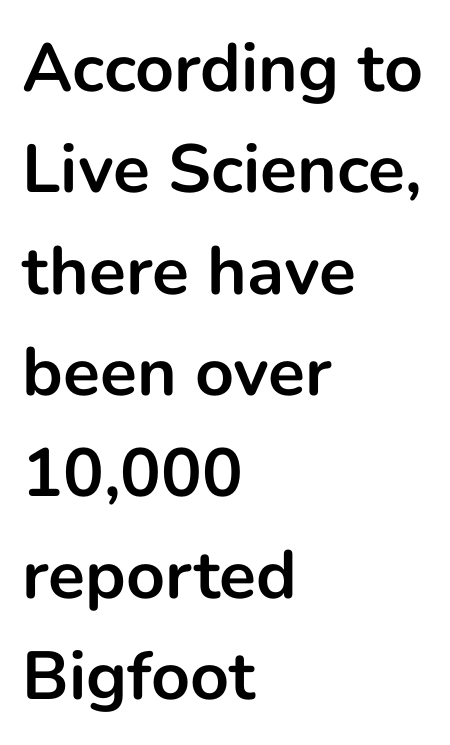
The image shows 68 px bold sans-serif type, upright; set left-aligned, normal line spacing (1.49x), normal letter spacing, not underlined; low stroke contrast and a medium x-height.
